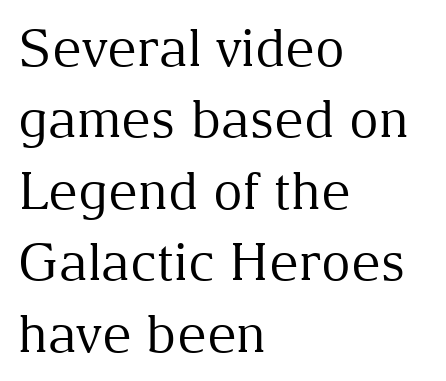
The image shows 51 px regular-weight serif type, upright; set left-aligned, normal line spacing (1.4x), normal letter spacing, not underlined; medium stroke contrast and a medium x-height.
